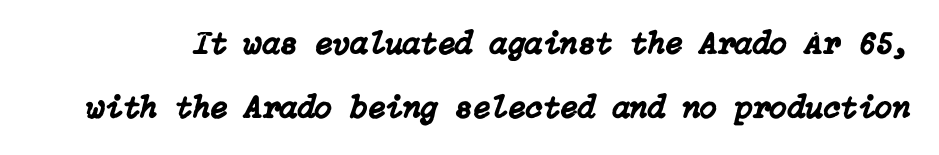
{"italic": "yes", "lean": "right", "slant_degrees": 15, "width": "normal", "stroke_contrast": "low", "x_height": "medium", "underline": "no", "line_spacing": "loose", "line_spacing_ratio": 2.0, "letter_spacing": "normal", "letter_spacing_em": 0.0, "glyph_px": 32}
